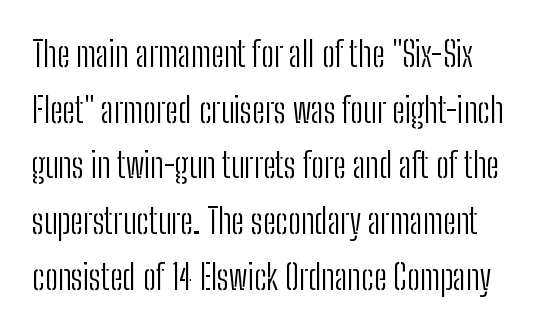
The image shows 35 px light, condensed sans-serif type, upright; set normal line spacing (1.59x), normal letter spacing, not underlined; low stroke contrast and a medium x-height.
